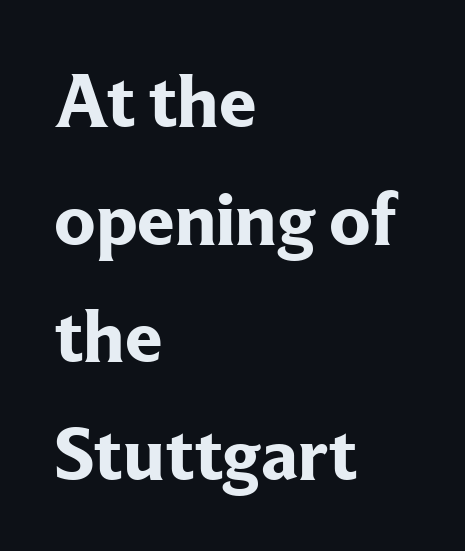
{"serif": "yes", "italic": "no", "bold": "yes", "weight": "bold", "width": "normal", "stroke_contrast": "low", "x_height": "medium", "monospaced": "no", "underline": "no", "align": "left", "line_spacing": "normal", "line_spacing_ratio": 1.57, "letter_spacing": "normal", "letter_spacing_em": 0.0, "glyph_px": 75}
